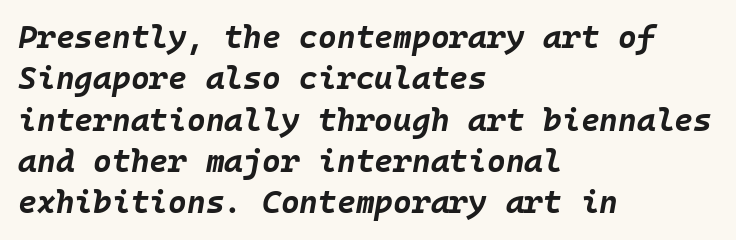
Q: Is the text bold? A: Yes.
Q: Is the text italic (slanted)? A: Yes, it leans right by about 10 degrees.
Q: Is the text underlined? A: No.
Q: How is the paragraph aligned? A: Left-aligned.
Q: Is the spacing between letters normal or unusually wide? A: Normal.
Q: Is the spacing between lines tight, normal or loose? A: Normal.
Q: Width (condensed, normal, or wide)? A: Normal.
Q: Stroke contrast? A: Low.
Q: x-height? A: Large.
Q: Monospaced? A: Yes.
